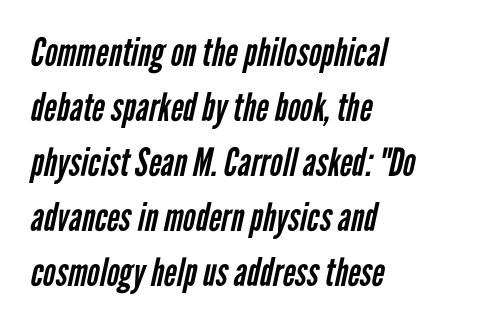
{"serif": "no", "bold": "no", "weight": "regular", "width": "condensed", "stroke_contrast": "low", "x_height": "medium", "monospaced": "no", "underline": "no", "align": "left", "line_spacing": "normal", "line_spacing_ratio": 1.41, "letter_spacing": "normal", "letter_spacing_em": 0.0, "glyph_px": 39}
